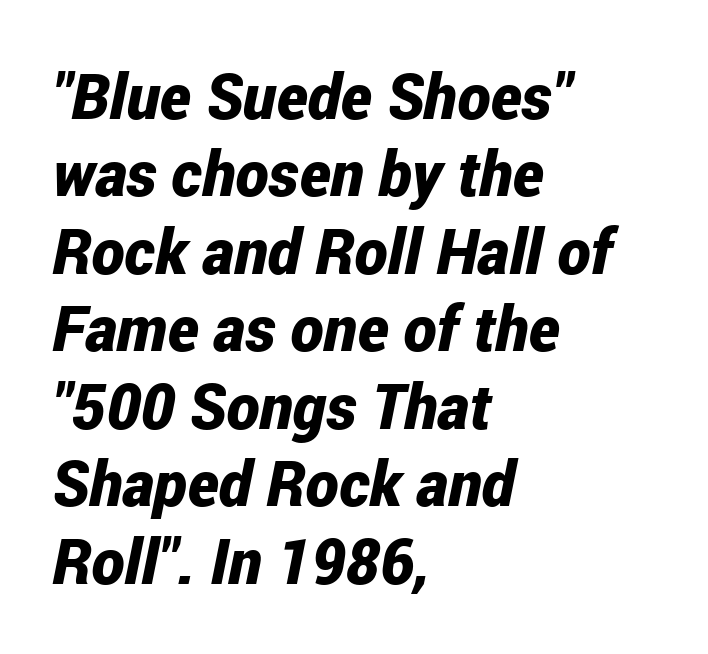
Slanted lettering throughout. Check under the words: just untouched page. All the whitespace from short lines collects on the right. This rendering leaves character spacing at its baseline value.
